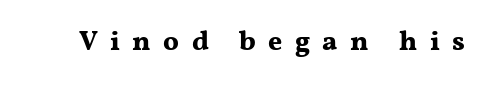
The image shows 27 px bold type, upright; set unusually wide letter spacing (+0.46 em), not underlined.
